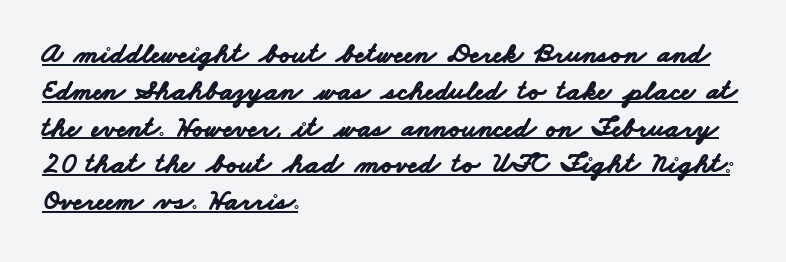
The image shows 29 px bold, wide sans-serif type; set left-aligned, normal line spacing (1.27x), normal letter spacing, underlined; low stroke contrast and a small x-height.
